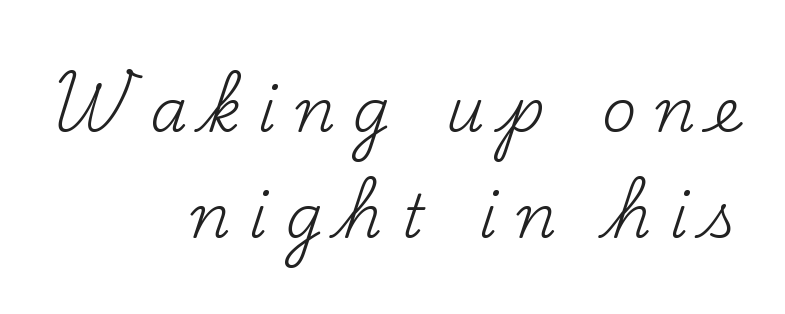
Q: Is the text bold? A: No.
Q: Is the text italic (slanted)? A: Yes.
Q: Is the typeface a serif or a sans-serif typeface? A: Serif.
Q: Is the text underlined? A: No.
Q: How is the paragraph aligned? A: Right-aligned.
Q: Is the spacing between letters normal or unusually wide? A: Unusually wide.
Q: Width (condensed, normal, or wide)? A: Normal.
Q: Stroke contrast? A: Medium.
Q: x-height? A: Small.
Q: Monospaced? A: No.
